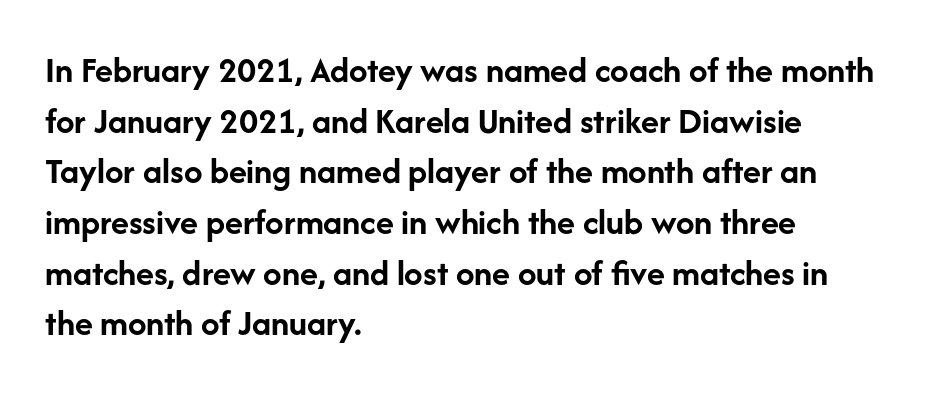
The image shows 37 px semibold sans-serif type, upright; set left-aligned, normal line spacing (1.37x), normal letter spacing, not underlined; low stroke contrast and a medium x-height.
